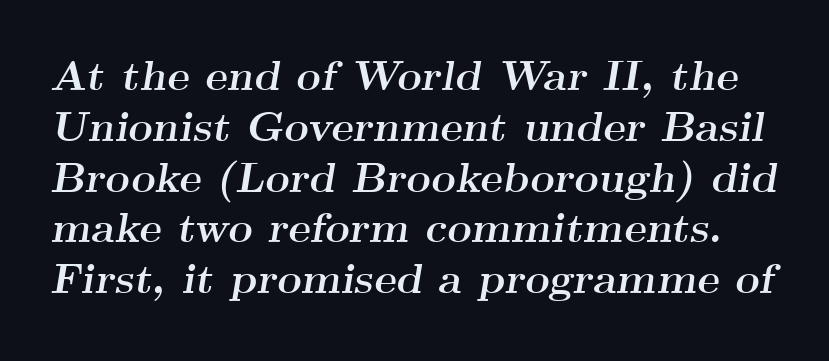
Is this a fixed-width face? No — the glyphs have proportional, varying widths. Emphasis by weight is at full strength: bold. Italic: yes, the glyphs are oblique. Small tapered or slab feet sit at the stroke ends, so this counts as serif. This sample uses plain, unmodified letter spacing. This rendering features lettering with no underline.
